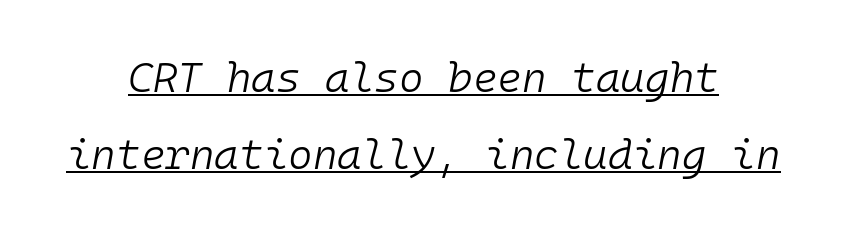
Q: Is the text bold? A: No.
Q: Is the text italic (slanted)? A: Yes, it leans right by about 10 degrees.
Q: Is the text underlined? A: Yes.
Q: How is the paragraph aligned? A: Centered.
Q: Is the spacing between letters normal or unusually wide? A: Normal.
Q: Width (condensed, normal, or wide)? A: Normal.
Q: Stroke contrast? A: Low.
Q: x-height? A: Medium.
Q: Monospaced? A: Yes.
